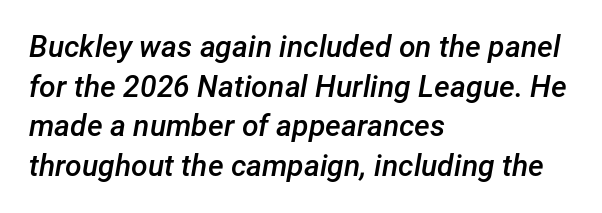
A clean baseline with only descenders dipping below it. Teacher's note: observe the even left margin — that is flush-left alignment. Does the weight exceed regular? Yes, but only to semibold. This sample uses an oblique cut, with every glyph tilted off the vertical.
